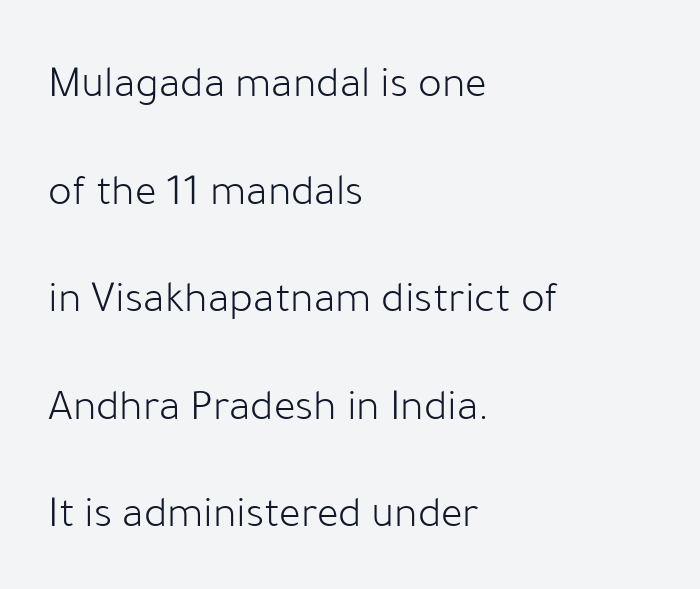
{"serif": "no", "italic": "no", "bold": "no", "weight": "light", "width": "normal", "stroke_contrast": "low", "x_height": "medium", "monospaced": "no", "underline": "no", "align": "left", "line_spacing": "loose", "line_spacing_ratio": 2.39, "letter_spacing": "normal", "letter_spacing_em": 0.0, "glyph_px": 45}
